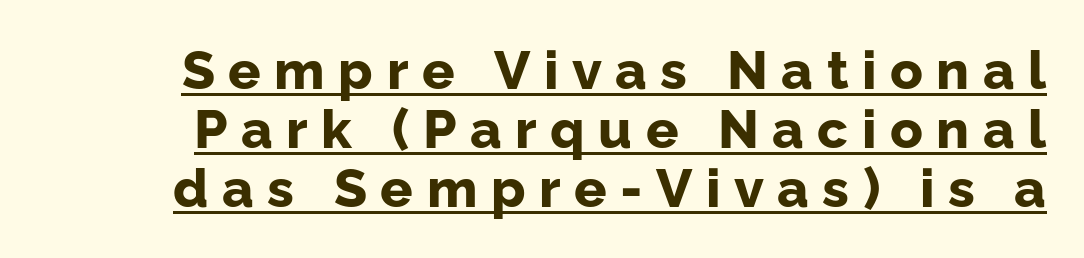
No feet cap the strokes, marking this as sans-serif type. Think of a printed novel: that variable character pitch is what you see here. Style check: upright. Short note: letters widely spaced. Very little white space separates one row of letters from the next. Weight check: bold — yes, fully.
